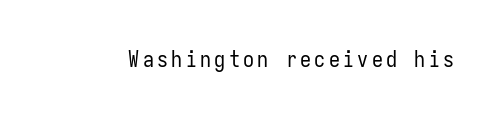
{"italic": "no", "bold": "no", "underline": "no", "glyph_px": 22}
